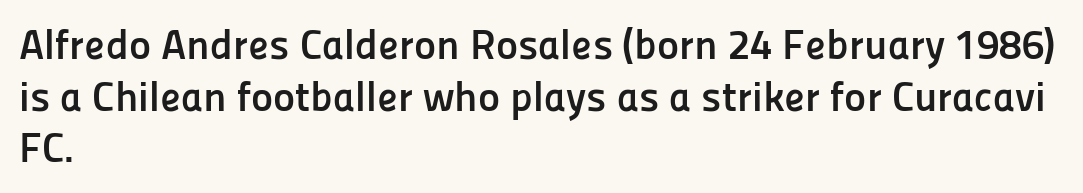
The image shows 42 px semibold sans-serif type, upright; set left-aligned, line spacing 1.23x, normal letter spacing, not underlined; low stroke contrast and a medium x-height.
